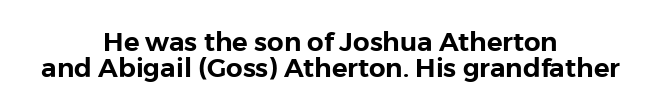
The lines are quadded center. Compared with typical body copy, the letter spacing here is the same. The string is rendered with underlining switched off. Vertical strokes here are truly vertical.
